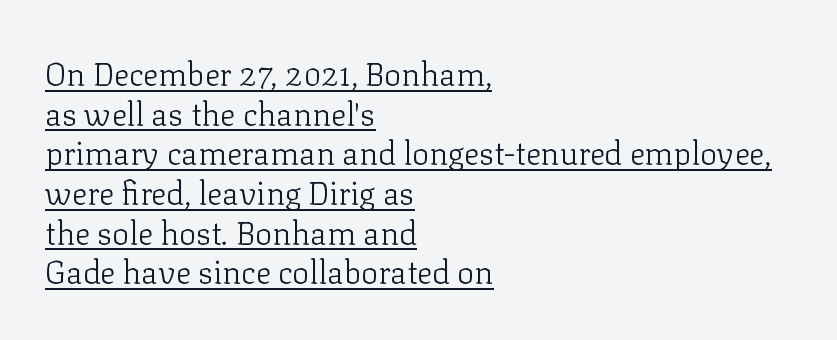
Q: Is the text bold? A: No.
Q: Is the text italic (slanted)? A: No, it is upright.
Q: Is the typeface a serif or a sans-serif typeface? A: Serif.
Q: Is the text underlined? A: Yes.
Q: How is the paragraph aligned? A: Left-aligned.
Q: Is the spacing between letters normal or unusually wide? A: Normal.
Q: Width (condensed, normal, or wide)? A: Normal.
Q: Stroke contrast? A: Low.
Q: x-height? A: Medium.
Q: Monospaced? A: No.
